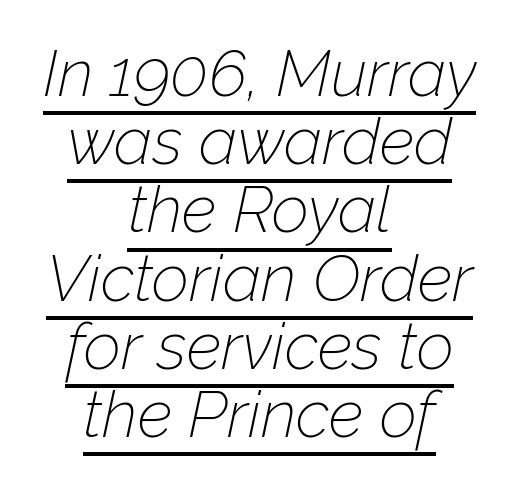
{"italic": "yes", "lean": "right", "slant_degrees": 12, "bold": "no", "weight": "thin", "width": "normal", "stroke_contrast": "low", "x_height": "medium", "monospaced": "no", "underline": "yes", "align": "center", "line_spacing": "tight", "line_spacing_ratio": 1.05, "letter_spacing": "normal", "letter_spacing_em": 0.0, "glyph_px": 65}
